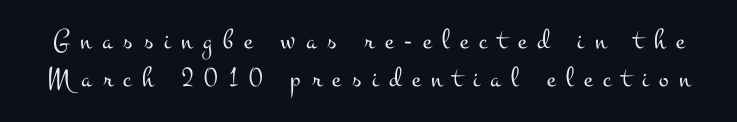
The image shows 29 px light, wide type; set normal line spacing (1.32x), unusually wide letter spacing (+0.37 em), not underlined; medium stroke contrast and a small x-height.
